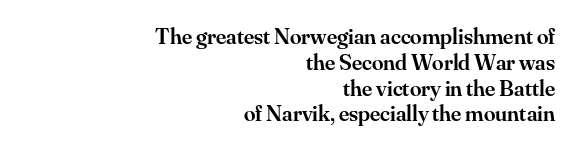
The image shows 23 px text type, upright; set right-aligned, tight line spacing (1.12x), normal letter spacing, not underlined.
